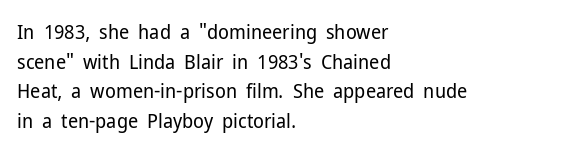
The image shows 20 px text type, upright; set left-aligned, normal line spacing (1.48x), normal letter spacing, not underlined.
